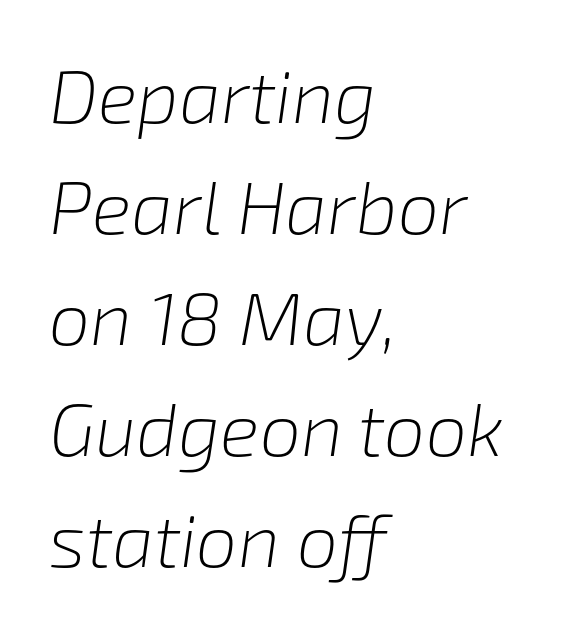
Q: Is the text bold? A: No.
Q: Is the text italic (slanted)? A: Yes, it leans right by about 8 degrees.
Q: Is the text underlined? A: No.
Q: How is the paragraph aligned? A: Left-aligned.
Q: Is the spacing between letters normal or unusually wide? A: Normal.
Q: Is the spacing between lines tight, normal or loose? A: Normal.
Q: Width (condensed, normal, or wide)? A: Normal.
Q: Stroke contrast? A: Low.
Q: x-height? A: Medium.
Q: Monospaced? A: No.
